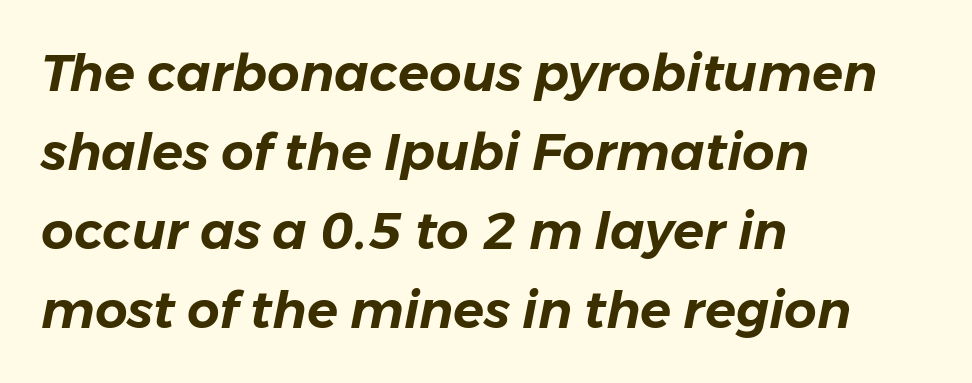
The image shows 51 px text type, italic (leaning right); set left-aligned, normal line spacing (1.55x), normal letter spacing, not underlined; low stroke contrast and a medium x-height.
